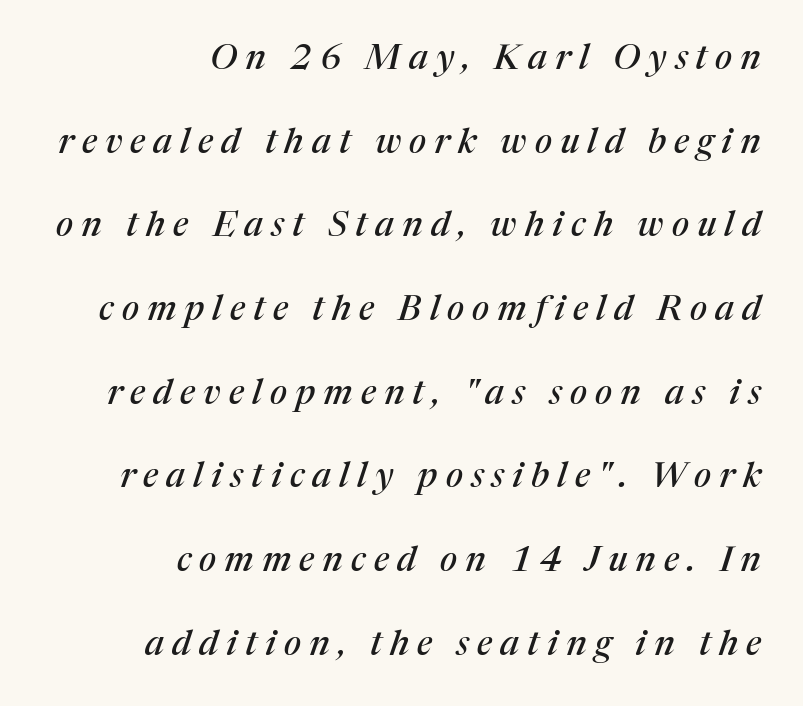
Q: Is the text italic (slanted)? A: Yes, it leans right by about 17 degrees.
Q: Is the typeface a serif or a sans-serif typeface? A: Serif.
Q: Is the text underlined? A: No.
Q: How is the paragraph aligned? A: Right-aligned.
Q: Is the spacing between letters normal or unusually wide? A: Unusually wide.
Q: Is the spacing between lines tight, normal or loose? A: Loose.
Q: Width (condensed, normal, or wide)? A: Normal.
Q: Stroke contrast? A: Medium.
Q: x-height? A: Medium.
Q: Monospaced? A: No.
